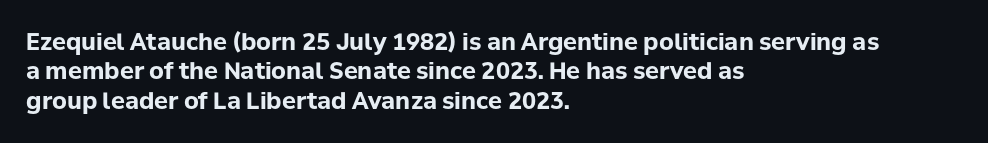
The image shows 23 px bold type, upright; set left-aligned, normal line spacing (1.28x), normal letter spacing, not underlined.
